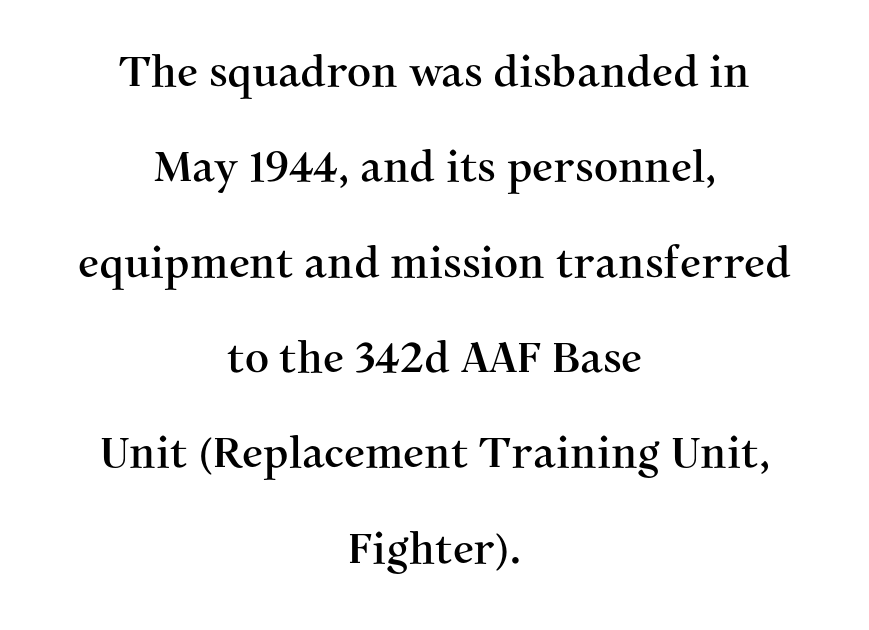
{"serif": "yes", "italic": "no", "width": "normal", "stroke_contrast": "medium", "x_height": "medium", "monospaced": "no", "underline": "no", "align": "center", "line_spacing": "loose", "line_spacing_ratio": 2.27, "letter_spacing": "normal", "letter_spacing_em": 0.0, "glyph_px": 42}
